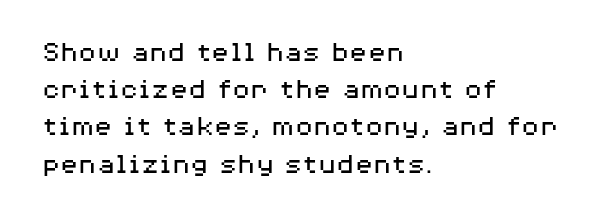
The image shows 30 px regular-weight, wide sans-serif type, upright; set left-aligned, line spacing 1.24x, normal letter spacing, not underlined; medium stroke contrast and a medium x-height.
